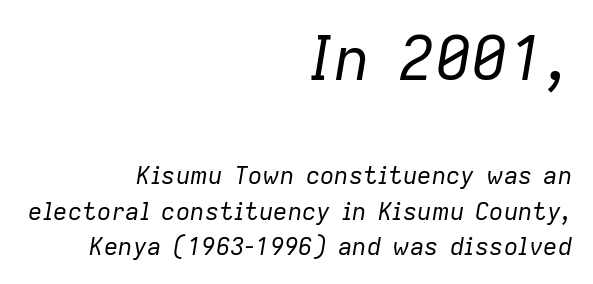
{"italic": "yes", "lean": "right", "slant_degrees": 9, "bold": "no", "weight": "regular", "width": "normal", "stroke_contrast": "low", "x_height": "medium", "monospaced": "no", "underline": "no", "align": "right", "line_spacing": "normal", "line_spacing_ratio": 1.48, "letter_spacing": "normal", "letter_spacing_em": 0.0, "larger_block": "first", "size_ratio": 2.54, "glyph_px": 61}
